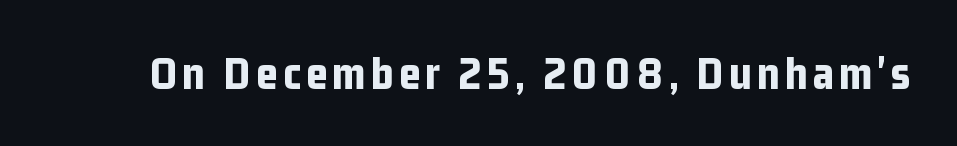
The image shows 47 px bold, condensed sans-serif type, upright; set not underlined; low stroke contrast and a medium x-height.
